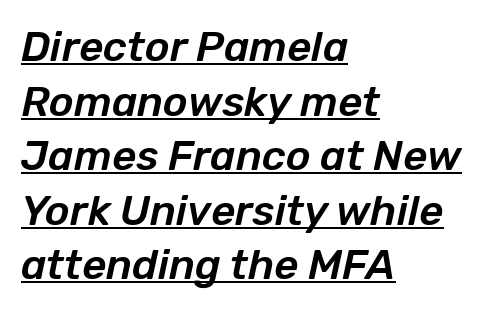
The image shows 42 px text type, italic (leaning right); set left-aligned, normal line spacing (1.3x), normal letter spacing, underlined; low stroke contrast and a medium x-height.
